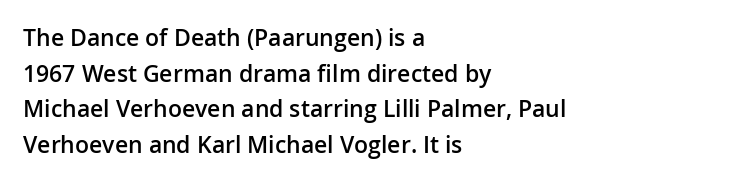
{"italic": "no", "bold": "semi", "underline": "no", "align": "left", "line_spacing": "normal", "line_spacing_ratio": 1.55, "letter_spacing": "normal", "letter_spacing_em": 0.0, "glyph_px": 23}
